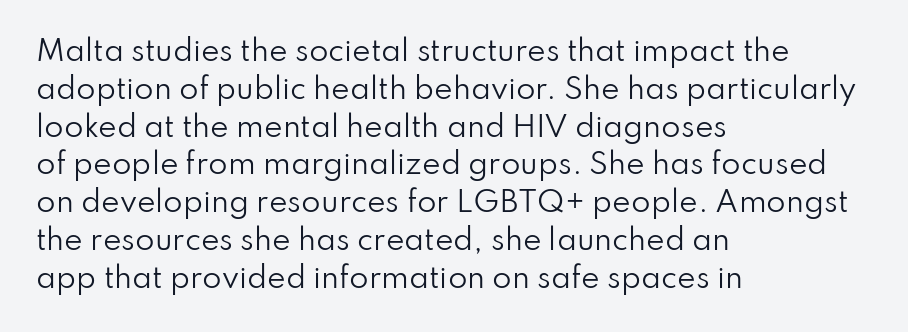
{"serif": "no", "italic": "no", "bold": "no", "weight": "regular", "width": "normal", "stroke_contrast": "low", "x_height": "small", "monospaced": "no", "underline": "no", "align": "left", "line_spacing": "normal", "line_spacing_ratio": 1.35, "letter_spacing": "normal", "letter_spacing_em": 0.0, "glyph_px": 28}
